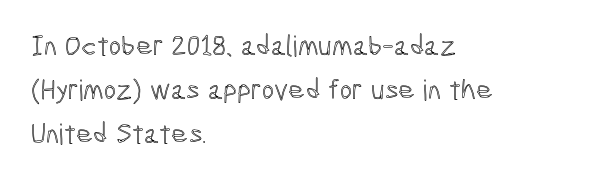
{"italic": "no", "width": "condensed", "x_height": "medium", "monospaced": "no", "underline": "no", "align": "left", "line_spacing": "normal", "line_spacing_ratio": 1.51, "letter_spacing": "normal", "letter_spacing_em": 0.0, "glyph_px": 29}
